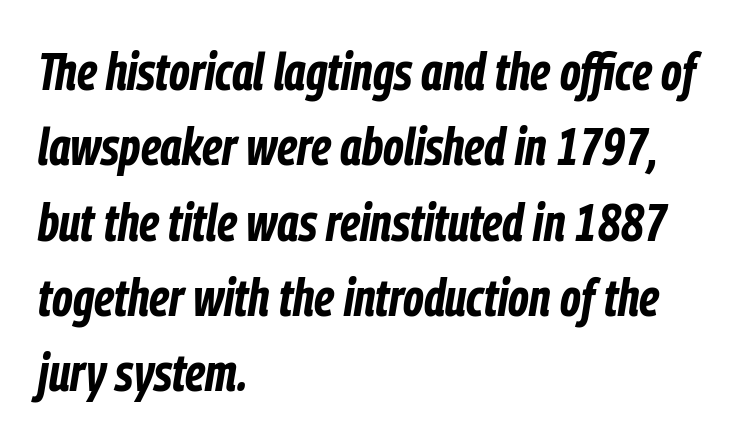
{"italic": "yes", "lean": "right", "slant_degrees": 9, "bold": "yes", "weight": "bold", "width": "condensed", "stroke_contrast": "low", "x_height": "medium", "monospaced": "no", "underline": "no", "align": "left", "line_spacing": "normal", "line_spacing_ratio": 1.42, "letter_spacing": "normal", "letter_spacing_em": 0.0, "glyph_px": 53}
